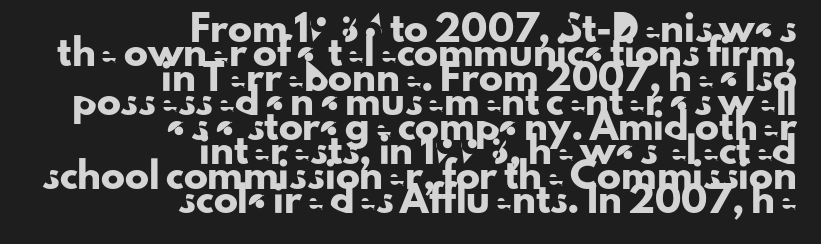
This rendering uses right alignment, leaving the left contour irregular. The line texture is even and compact thanks to regular tracking. The rendering uses a small line-height, squeezing the rows. A roman cut, with each character standing at attention. Rule under the text: the space is simply empty.
